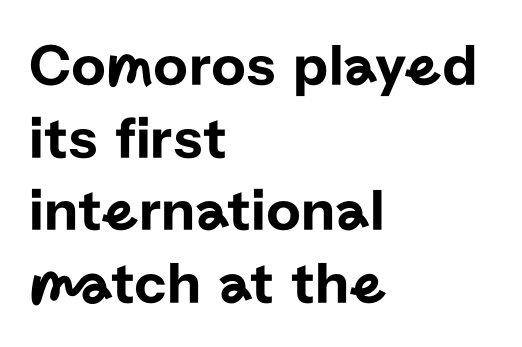
{"serif": "no", "italic": "no", "width": "normal", "stroke_contrast": "low", "x_height": "medium", "monospaced": "no", "underline": "no", "align": "left", "line_spacing_ratio": 1.21, "letter_spacing": "normal", "letter_spacing_em": 0.0, "glyph_px": 60}
